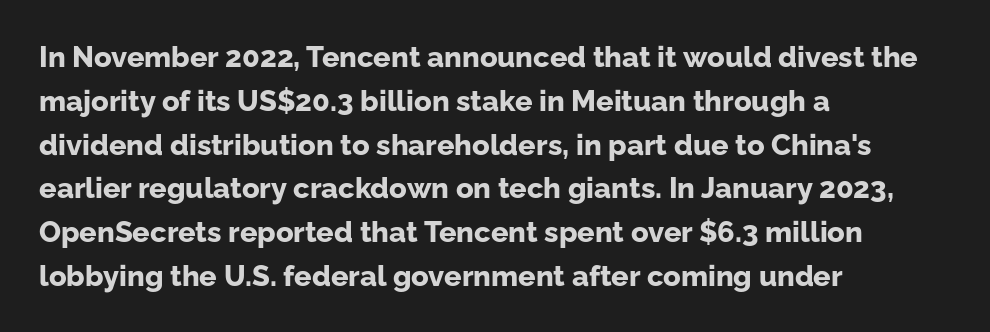
The image shows 29 px bold sans-serif type, upright; set left-aligned, normal line spacing (1.51x), normal letter spacing, not underlined; low stroke contrast and a medium x-height.
